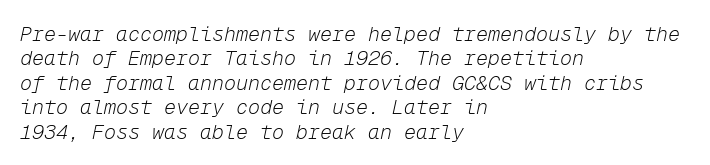
The image shows 20 px text type, italic (leaning right); set left-aligned, line spacing 1.22x, normal letter spacing, not underlined.
